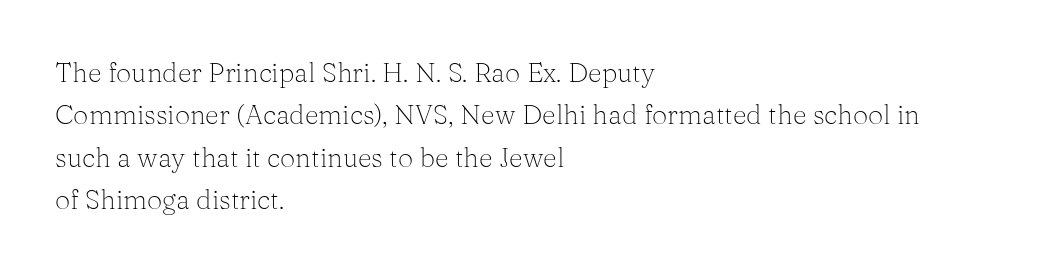
The image shows 27 px text type, upright; set left-aligned, normal line spacing (1.57x), normal letter spacing, not underlined.
